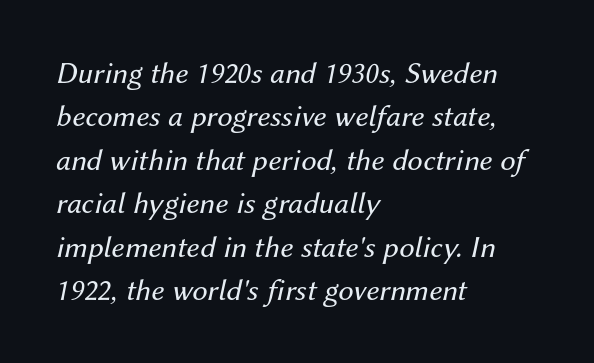
{"italic": "yes", "lean": "right", "slant_degrees": 12, "bold": "no", "weight": "regular", "width": "normal", "stroke_contrast": "medium", "x_height": "medium", "monospaced": "no", "underline": "no", "align": "left", "line_spacing": "normal", "line_spacing_ratio": 1.4, "letter_spacing": "normal", "letter_spacing_em": 0.0, "glyph_px": 31}
